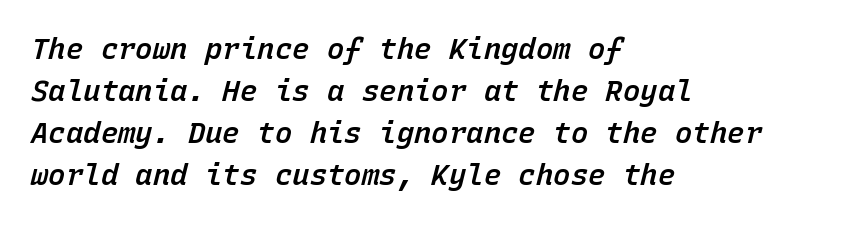
The image shows 29 px semibold type, italic (leaning right), monospaced; set left-aligned, normal line spacing (1.45x), normal letter spacing, not underlined; low stroke contrast and a medium x-height.
